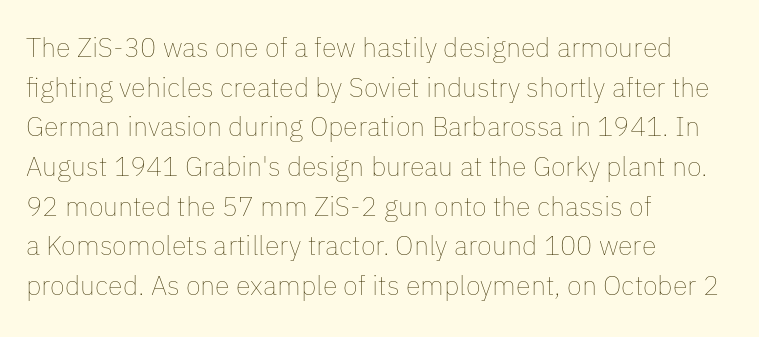
The image shows 27 px text type, upright; set left-aligned, normal line spacing (1.47x), normal letter spacing, not underlined.
